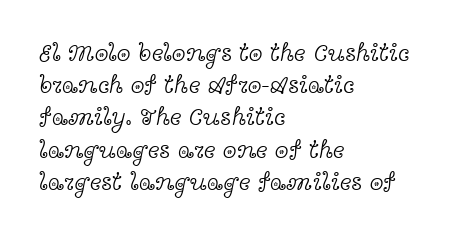
These lines keep a tight, regular rhythm from letter to letter. This sample is left-justified, so line endings fall wherever the words run out. The space between consecutive lines is moderate. Do the letters lean? They stand straight. The passage shown is not underscored anywhere. Stems and bowls with no extra thickness — not bold.
